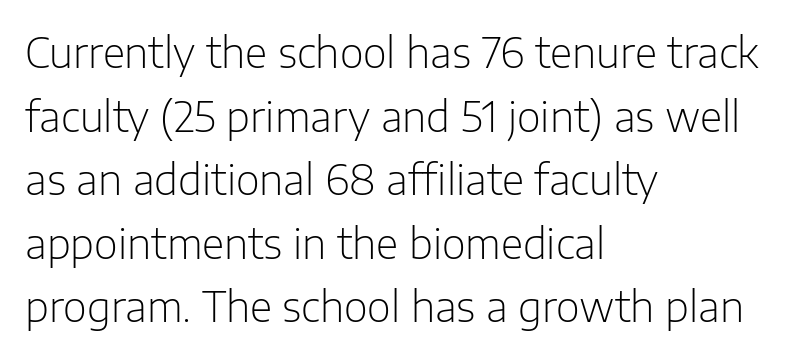
Q: Is the text bold? A: No.
Q: Is the text italic (slanted)? A: No, it is upright.
Q: Is the typeface a serif or a sans-serif typeface? A: Sans-serif.
Q: Is the text underlined? A: No.
Q: How is the paragraph aligned? A: Left-aligned.
Q: Is the spacing between letters normal or unusually wide? A: Normal.
Q: Is the spacing between lines tight, normal or loose? A: Normal.
Q: Width (condensed, normal, or wide)? A: Normal.
Q: Stroke contrast? A: Low.
Q: x-height? A: Medium.
Q: Monospaced? A: No.
